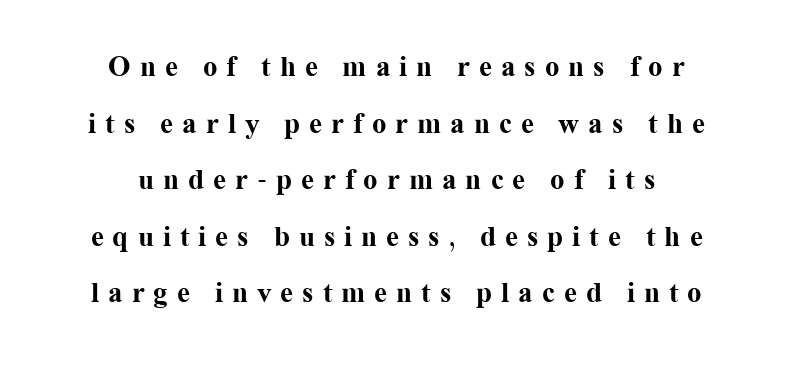
{"serif": "yes", "italic": "no", "bold": "yes", "weight": "bold", "width": "normal", "stroke_contrast": "medium", "x_height": "medium", "monospaced": "no", "underline": "no", "align": "center", "line_spacing": "loose", "line_spacing_ratio": 1.95, "letter_spacing": "wide", "letter_spacing_em": 0.31, "glyph_px": 29}
